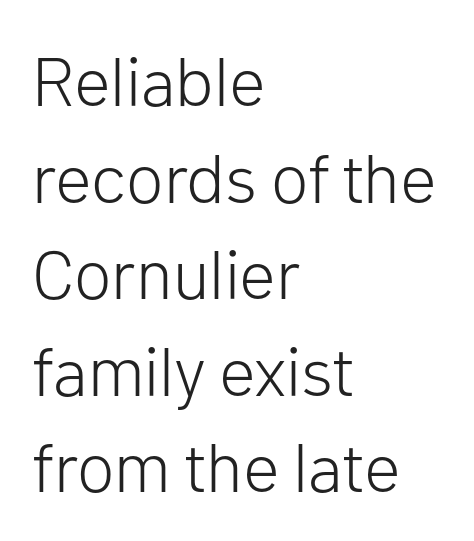
{"serif": "no", "italic": "no", "bold": "no", "weight": "light", "width": "normal", "stroke_contrast": "low", "x_height": "medium", "monospaced": "no", "underline": "no", "align": "left", "line_spacing": "normal", "line_spacing_ratio": 1.4, "letter_spacing": "normal", "letter_spacing_em": 0.0, "glyph_px": 69}
